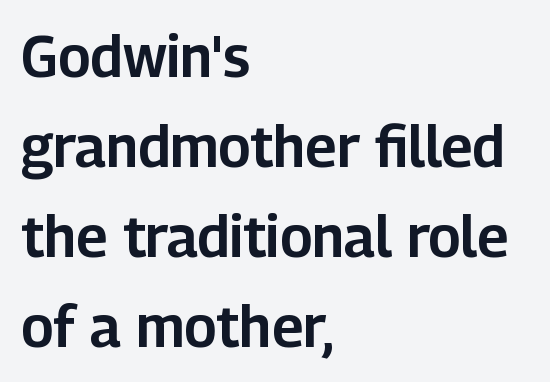
The image shows 57 px sans-serif type, upright; set left-aligned, normal line spacing (1.58x), normal letter spacing, not underlined; low stroke contrast and a medium x-height.
